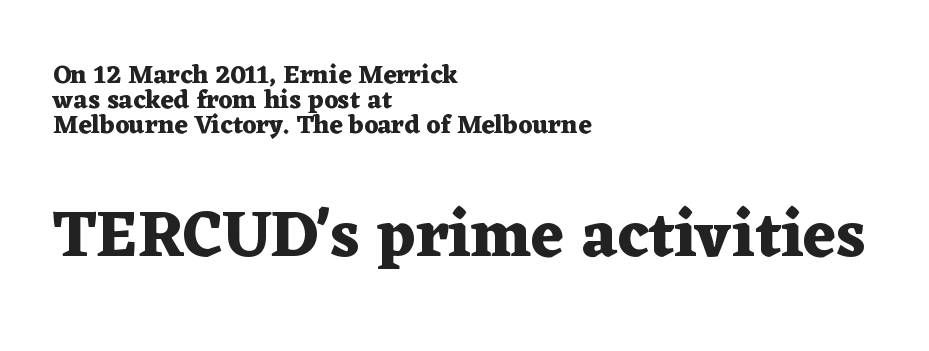
Q: Is the text bold? A: Yes.
Q: Is the text italic (slanted)? A: No, it is upright.
Q: Is the typeface a serif or a sans-serif typeface? A: Serif.
Q: Is the text underlined? A: No.
Q: How is the paragraph aligned? A: Left-aligned.
Q: Is the spacing between letters normal or unusually wide? A: Normal.
Q: Is the spacing between lines tight, normal or loose? A: Tight.
Q: Which block of text is set in a larger size, the first (top) or the second (bottom)? A: The second (bottom) one.
Q: Width (condensed, normal, or wide)? A: Wide.
Q: Stroke contrast? A: Medium.
Q: x-height? A: Medium.
Q: Monospaced? A: No.
